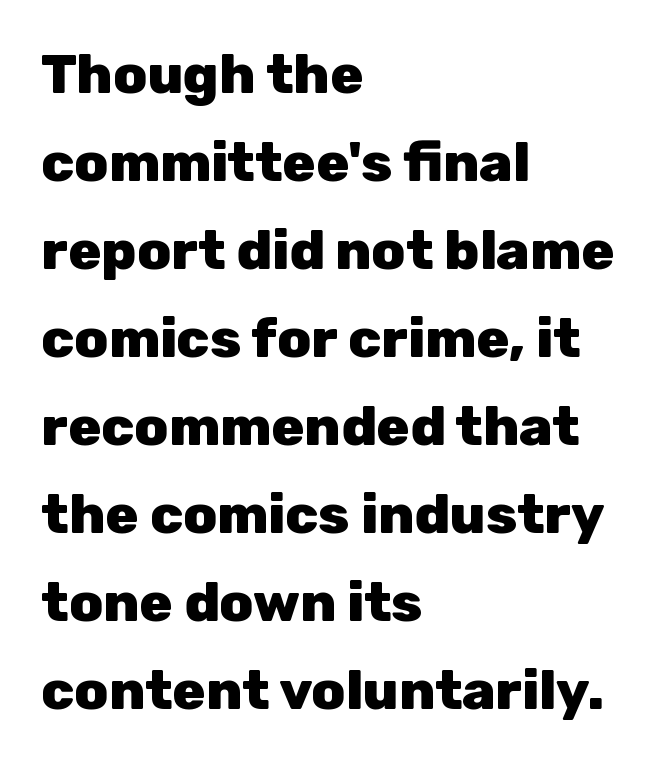
Q: Is the text bold? A: Yes.
Q: Is the text italic (slanted)? A: No, it is upright.
Q: Is the typeface a serif or a sans-serif typeface? A: Sans-serif.
Q: Is the text underlined? A: No.
Q: How is the paragraph aligned? A: Left-aligned.
Q: Is the spacing between letters normal or unusually wide? A: Normal.
Q: Is the spacing between lines tight, normal or loose? A: Normal.
Q: Width (condensed, normal, or wide)? A: Normal.
Q: Stroke contrast? A: Low.
Q: x-height? A: Medium.
Q: Monospaced? A: No.
